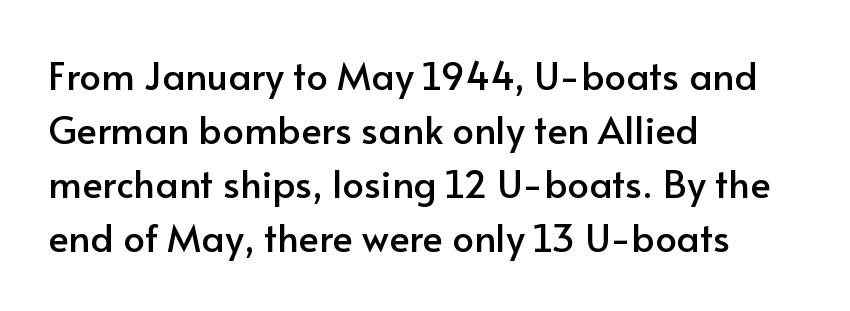
Reading down the block, your eye returns to a fixed left position each line. Ascenders rise straight up at ninety degrees. Only glyphs here, with clear space below each row. This sample uses a sans-serif face.
